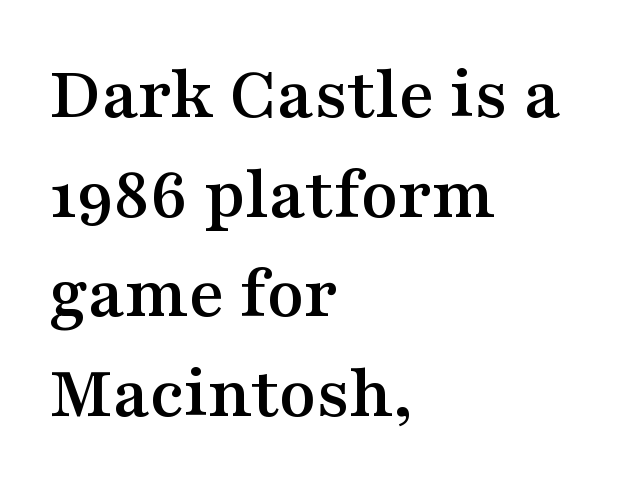
Q: Is the text italic (slanted)? A: No, it is upright.
Q: Is the typeface a serif or a sans-serif typeface? A: Serif.
Q: Is the text underlined? A: No.
Q: How is the paragraph aligned? A: Left-aligned.
Q: Is the spacing between letters normal or unusually wide? A: Normal.
Q: Is the spacing between lines tight, normal or loose? A: Normal.
Q: Width (condensed, normal, or wide)? A: Wide.
Q: Stroke contrast? A: Medium.
Q: x-height? A: Medium.
Q: Monospaced? A: No.
